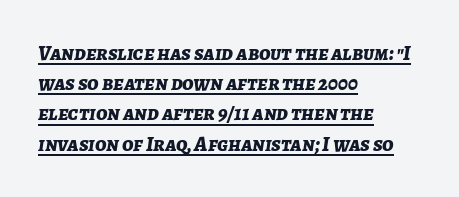
{"italic": "yes", "lean": "right", "slant_degrees": 7, "bold": "yes", "underline": "yes", "align": "left", "line_spacing": "normal", "line_spacing_ratio": 1.44, "letter_spacing": "normal", "letter_spacing_em": 0.0, "glyph_px": 21}
